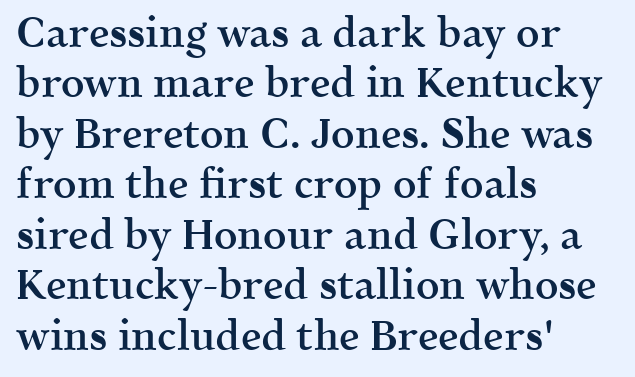
The image shows 41 px semibold serif type, upright; set left-aligned, line spacing 1.23x, normal letter spacing, not underlined; a medium x-height.
